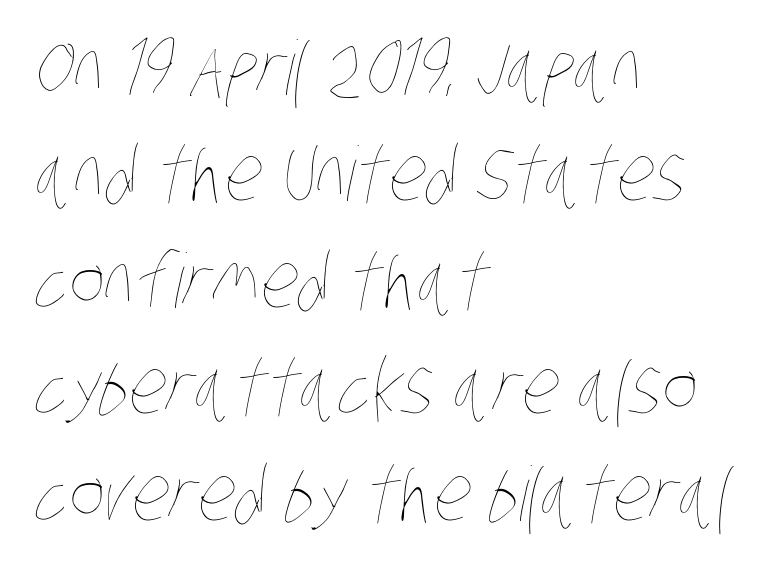
Line starts are locked; line ends wander. The leading is moderate, giving the passage an even texture. Each letter keeps its own natural width here, so spacing adapts to shape. The face looks like a standard text weight, possibly lighter. Lines of text with bare space underneath.
